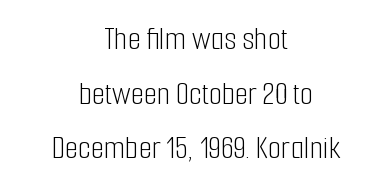
The image shows 34 px light, condensed sans-serif type, upright; set centered, normal line spacing (1.61x), normal letter spacing, not underlined; low stroke contrast and a medium x-height.
